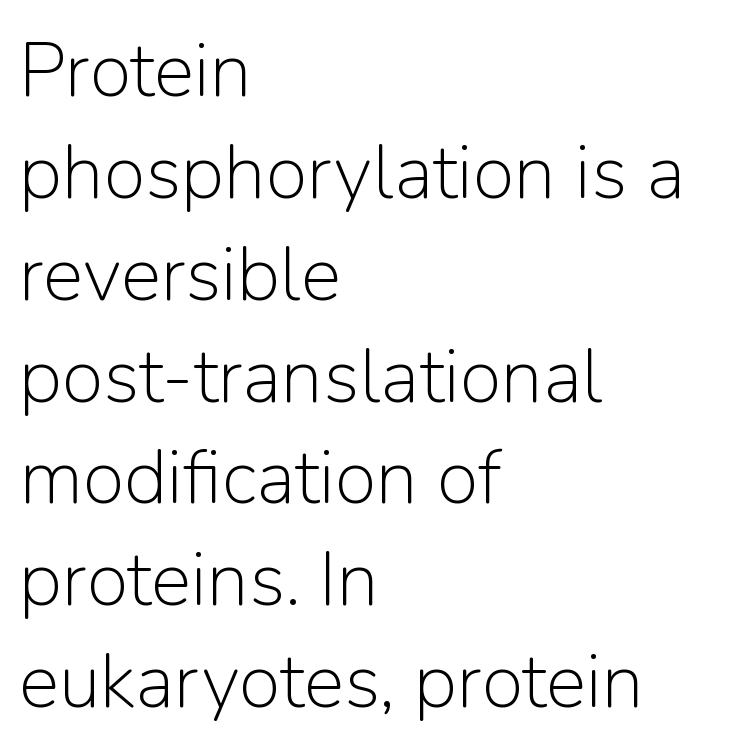
Q: Is the text bold? A: No.
Q: Is the text italic (slanted)? A: No, it is upright.
Q: Is the typeface a serif or a sans-serif typeface? A: Sans-serif.
Q: Is the text underlined? A: No.
Q: How is the paragraph aligned? A: Left-aligned.
Q: Is the spacing between letters normal or unusually wide? A: Normal.
Q: Is the spacing between lines tight, normal or loose? A: Normal.
Q: Width (condensed, normal, or wide)? A: Normal.
Q: Stroke contrast? A: Low.
Q: x-height? A: Medium.
Q: Monospaced? A: No.
